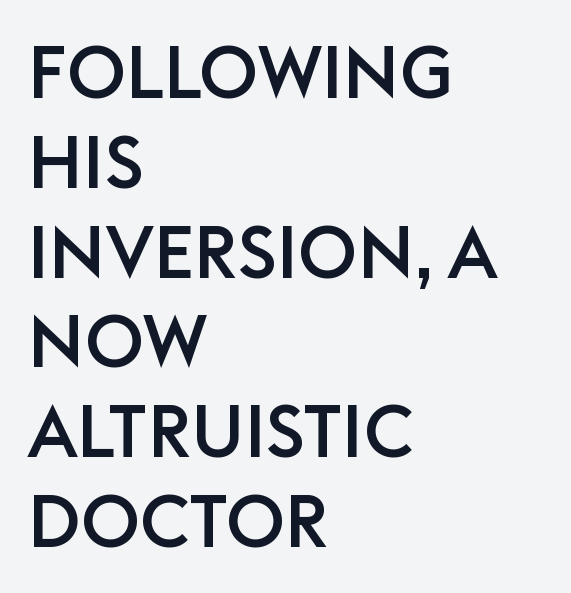
Layout note: lines flush left. The tracking reads as untouched default to a designer's eye. The space beneath each line is pristine and unruled. Proportional: the letters do not fall into vertical columns. The typography opts for an upright posture over an oblique one. The typeface chosen for these lines omits serifs.
